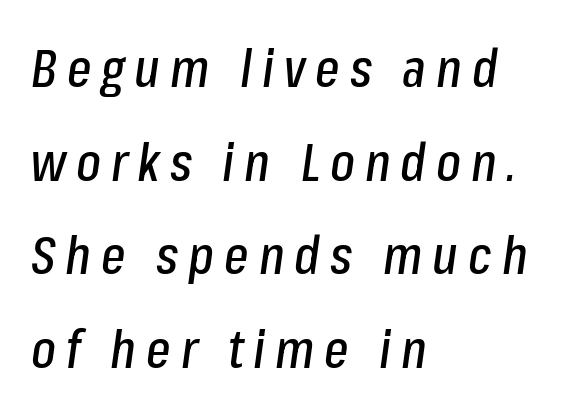
{"italic": "yes", "lean": "right", "slant_degrees": 8, "width": "condensed", "stroke_contrast": "low", "x_height": "medium", "monospaced": "no", "underline": "no", "align": "left", "line_spacing_ratio": 1.8, "glyph_px": 52}
